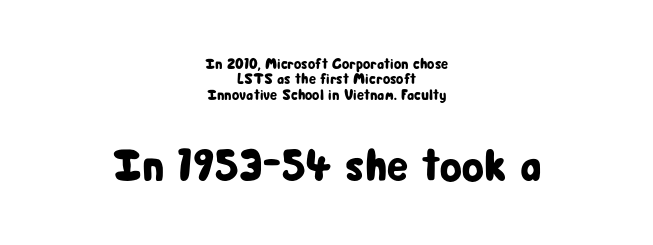
The text was rendered using a sans face with plain stroke endings. A typesetter would call this proportional, since set widths differ per character. Which of the two is more prominent by size? The second, at the bottom. Layout note: lines centered.
